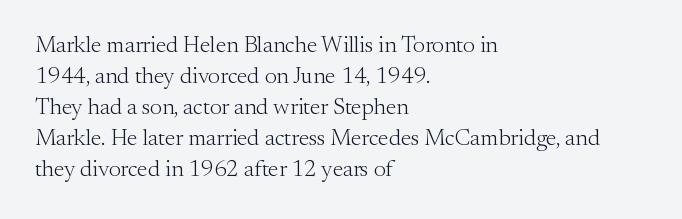
{"italic": "no", "bold": "no", "underline": "no", "align": "left", "line_spacing": "normal", "line_spacing_ratio": 1.35, "letter_spacing": "normal", "letter_spacing_em": 0.0, "glyph_px": 23}
